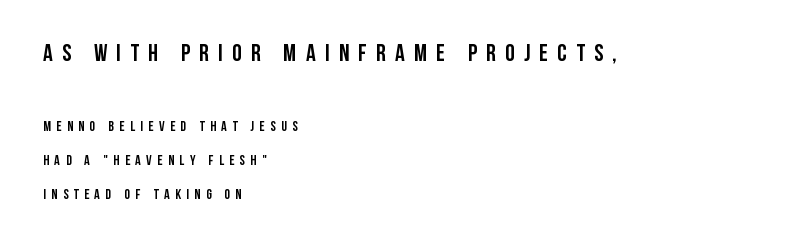
Designer's note — italics off, roman on. Display-style spreading of the glyphs; the letterfit is very open. Just letters on the line, the space beneath them empty. The face used here has the dense, thick strokes of a bold.
